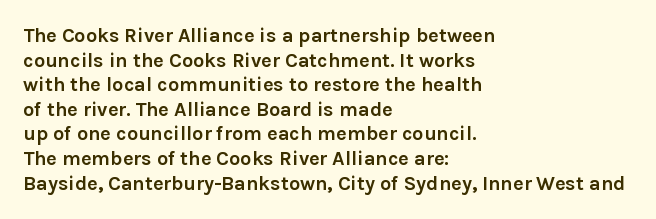
The foot of each line stays bare and open. The letters are bold, with thick, heavy strokes. The letters stand straight up with perfectly vertical stems. Compared with typical body copy, the letter spacing here is the same. These lines stack with their left ends in a neat column.
